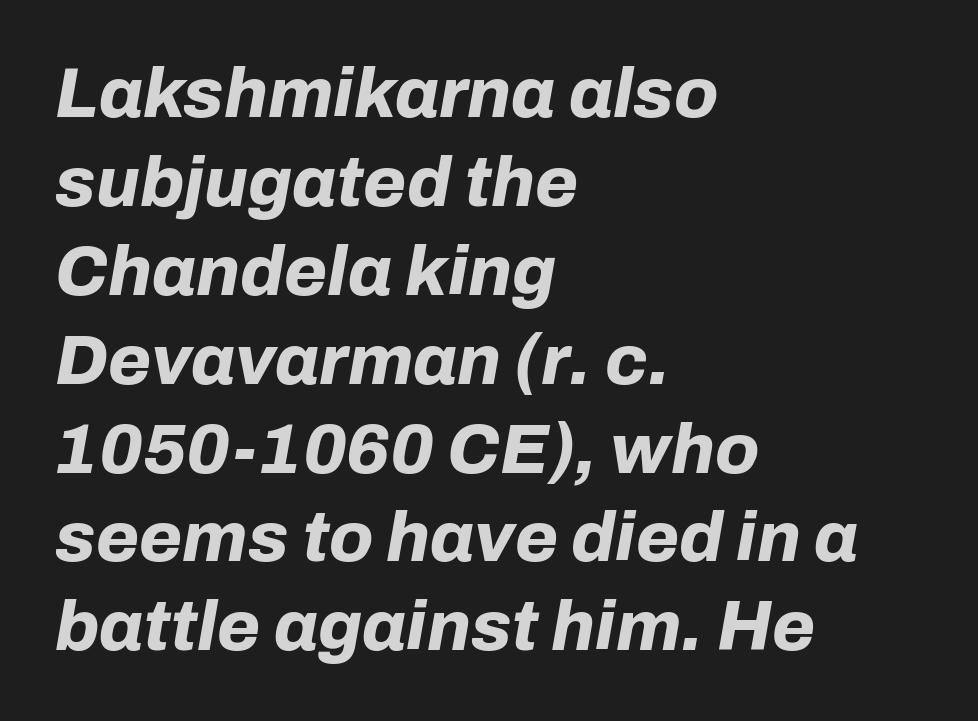
The image shows 70 px bold type, italic (leaning right); set left-aligned, normal line spacing (1.27x), normal letter spacing, not underlined; low stroke contrast and a medium x-height.
